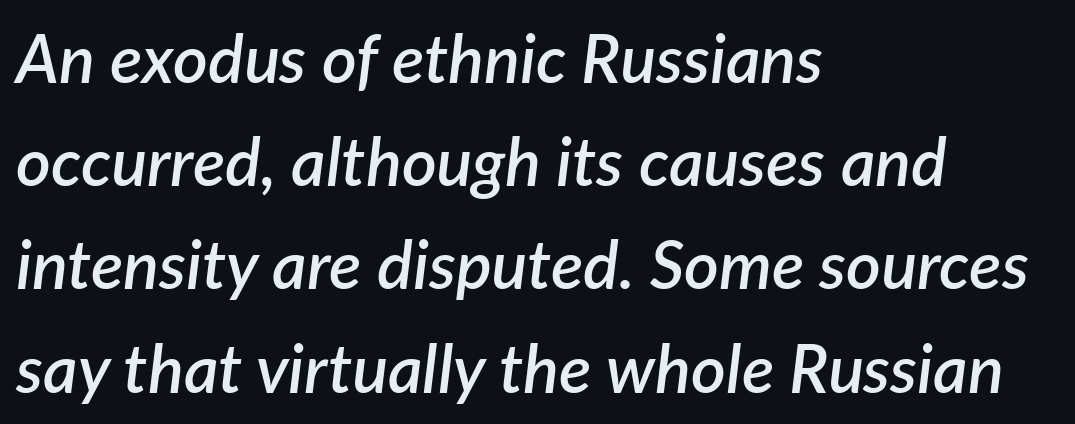
The image shows 67 px semibold type, italic (leaning right); set left-aligned, normal line spacing (1.54x), normal letter spacing, not underlined; low stroke contrast and a medium x-height.
